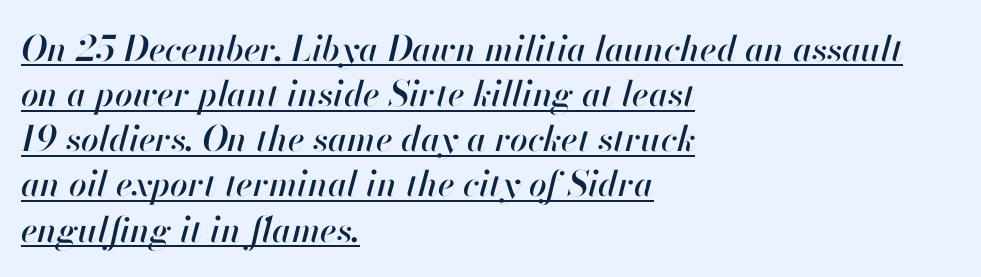
{"italic": "yes", "lean": "right", "slant_degrees": 13, "width": "normal", "stroke_contrast": "high", "x_height": "small", "monospaced": "no", "underline": "yes", "align": "left", "line_spacing": "normal", "line_spacing_ratio": 1.29, "letter_spacing": "normal", "letter_spacing_em": 0.0, "glyph_px": 35}
